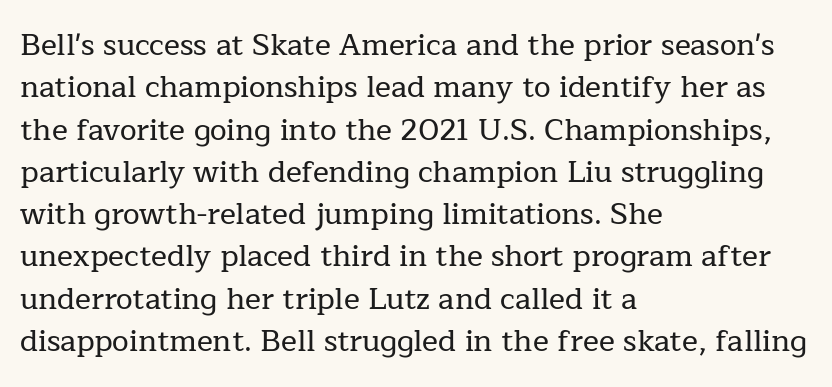
{"serif": "yes", "italic": "no", "width": "normal", "stroke_contrast": "low", "x_height": "medium", "monospaced": "no", "underline": "no", "align": "left", "line_spacing": "normal", "line_spacing_ratio": 1.41, "letter_spacing": "normal", "letter_spacing_em": 0.0, "glyph_px": 30}
